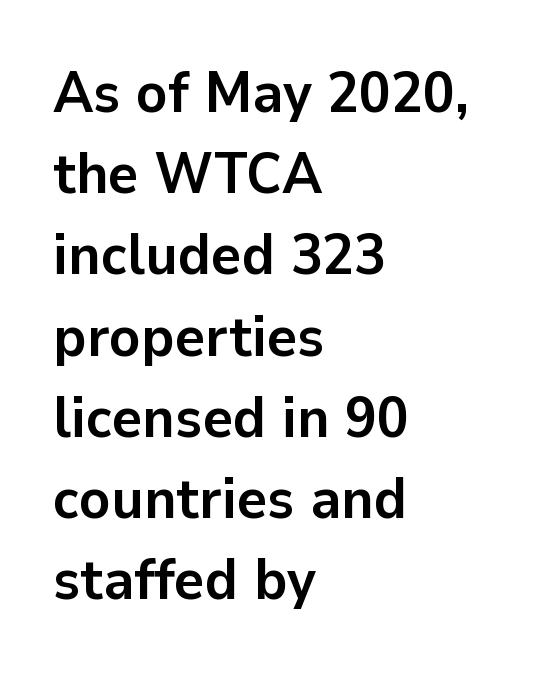
{"serif": "no", "italic": "no", "bold": "yes", "weight": "semibold", "width": "normal", "stroke_contrast": "low", "x_height": "medium", "monospaced": "no", "underline": "no", "align": "left", "line_spacing": "normal", "line_spacing_ratio": 1.4, "letter_spacing": "normal", "letter_spacing_em": 0.0, "glyph_px": 58}
